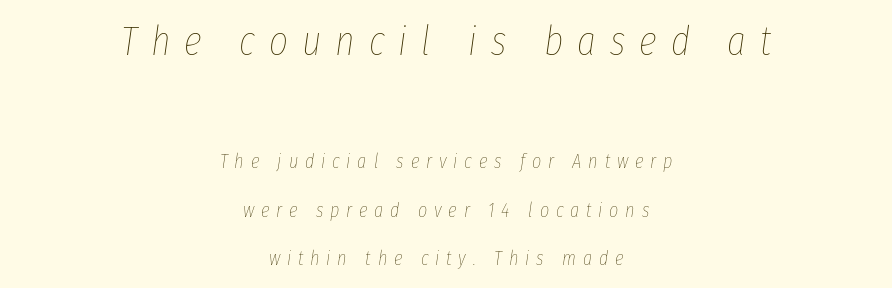
The horizontal fit of the characters is loose and conspicuously gappy. Looking at the ascenders, they clearly lean. The composition opens big and finishes small. The area under the type is left untouched.
